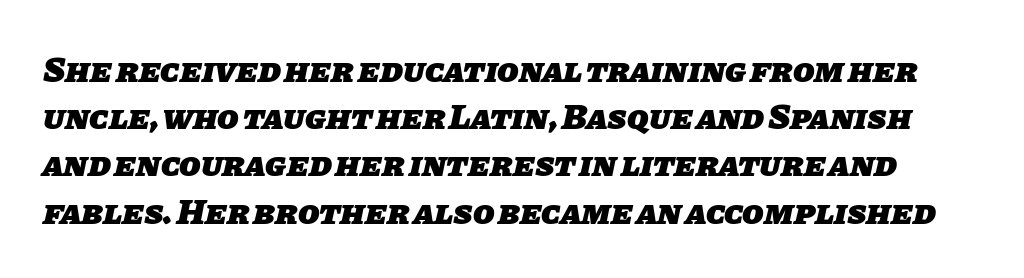
The image shows 35 px heavy type; set normal line spacing (1.35x), normal letter spacing, not underlined; low stroke contrast and a large x-height.
